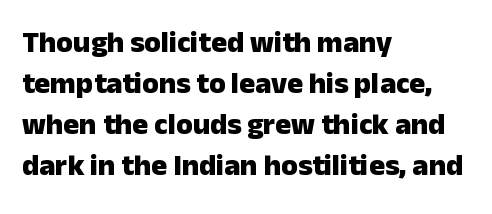
{"serif": "no", "italic": "no", "bold": "yes", "weight": "heavy", "width": "normal", "stroke_contrast": "low", "x_height": "medium", "monospaced": "no", "underline": "no", "align": "left", "line_spacing": "normal", "line_spacing_ratio": 1.37, "letter_spacing": "normal", "letter_spacing_em": 0.0, "glyph_px": 30}
